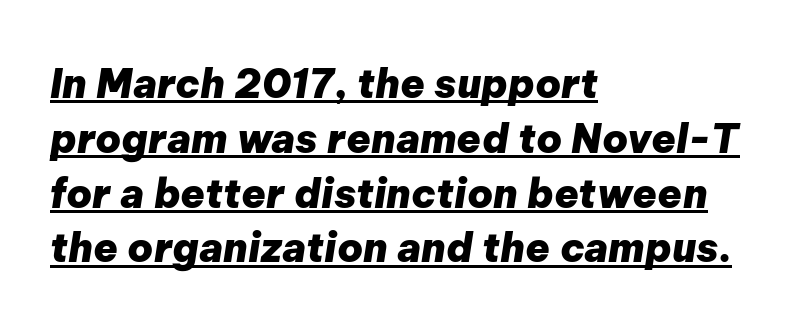
The image shows 40 px heavy type, italic (leaning right); set left-aligned, normal line spacing (1.37x), normal letter spacing, underlined; low stroke contrast and a medium x-height.
